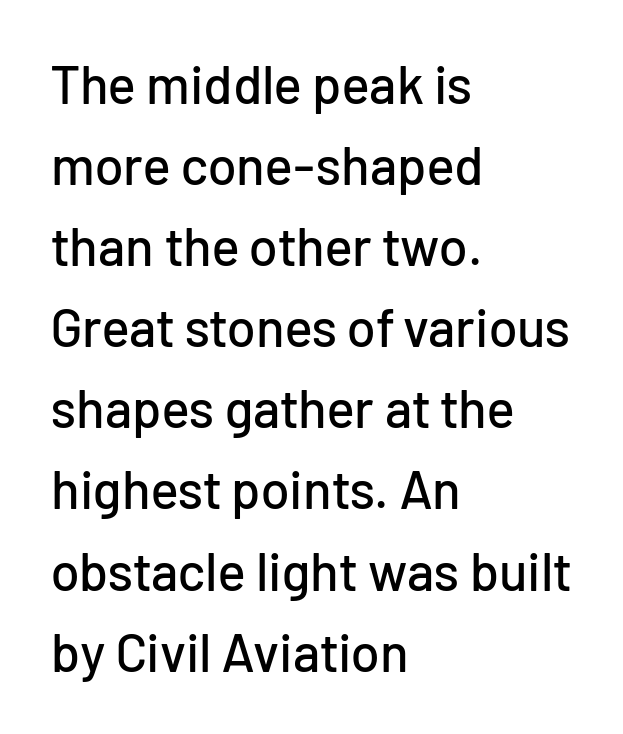
The image shows 53 px sans-serif type, upright; set left-aligned, normal line spacing (1.53x), normal letter spacing, not underlined; low stroke contrast and a medium x-height.
